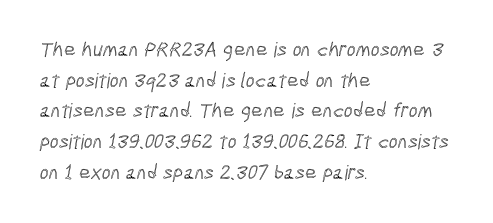
Honestly, the letter spacing is just normal — you wouldn't notice it. Is there much room between lines? A standard amount, neither cramped nor airy. Horizontal alignment here is leftward, the default for most running prose. Glance below the letters and you will spot only blank space.
